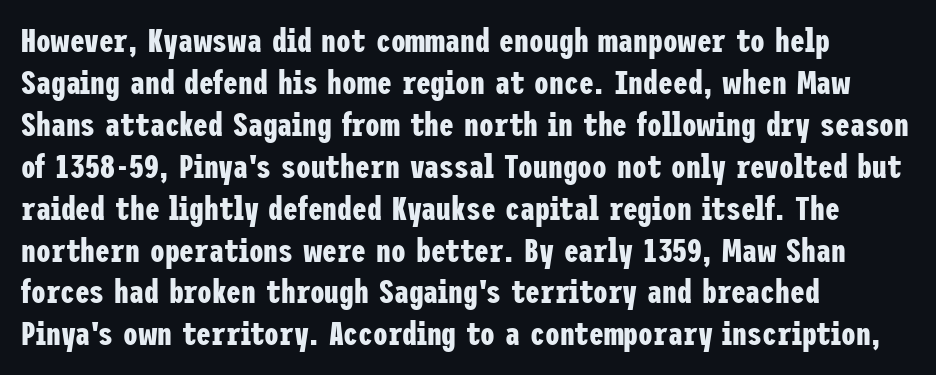
Q: Is the text bold? A: Yes.
Q: Is the text italic (slanted)? A: No, it is upright.
Q: Is the typeface a serif or a sans-serif typeface? A: Sans-serif.
Q: Is the text underlined? A: No.
Q: How is the paragraph aligned? A: Left-aligned.
Q: Is the spacing between letters normal or unusually wide? A: Normal.
Q: Is the spacing between lines tight, normal or loose? A: Normal.
Q: Width (condensed, normal, or wide)? A: Condensed.
Q: Stroke contrast? A: Low.
Q: x-height? A: Medium.
